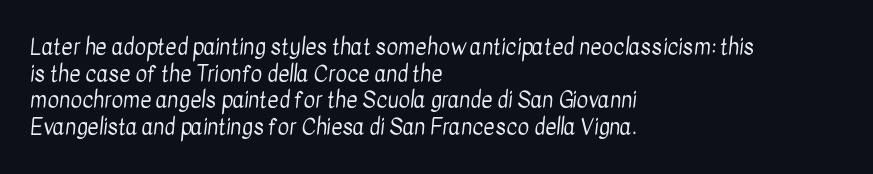
The image shows 22 px text type; set left-aligned, line spacing 1.21x, normal letter spacing, not underlined.
